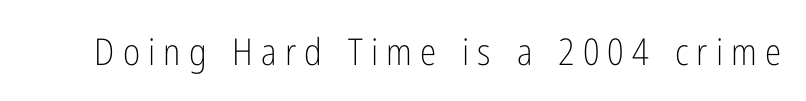
Q: Is the text bold? A: No.
Q: Is the text italic (slanted)? A: No, it is upright.
Q: Is the typeface a serif or a sans-serif typeface? A: Sans-serif.
Q: Is the text underlined? A: No.
Q: Is the spacing between letters normal or unusually wide? A: Unusually wide.
Q: Width (condensed, normal, or wide)? A: Condensed.
Q: Stroke contrast? A: Low.
Q: x-height? A: Medium.
Q: Monospaced? A: No.
